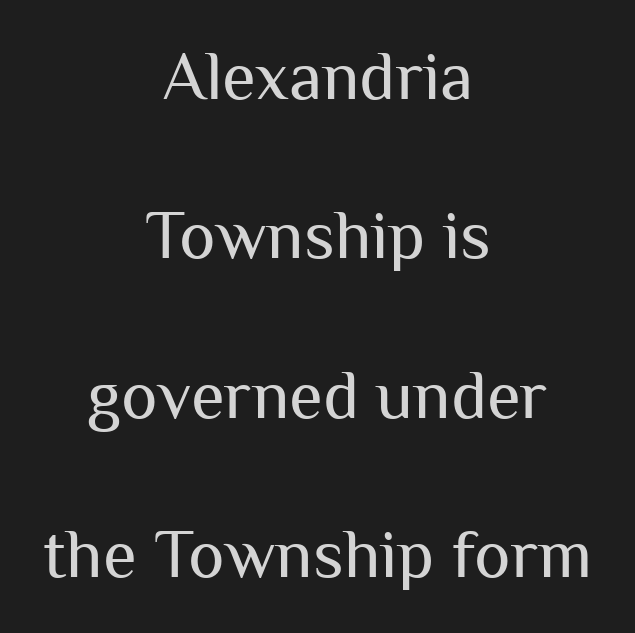
{"serif": "no", "italic": "no", "bold": "no", "weight": "regular", "width": "normal", "stroke_contrast": "medium", "x_height": "medium", "monospaced": "no", "underline": "no", "align": "center", "line_spacing": "loose", "line_spacing_ratio": 2.31, "letter_spacing": "normal", "letter_spacing_em": 0.0, "glyph_px": 69}
